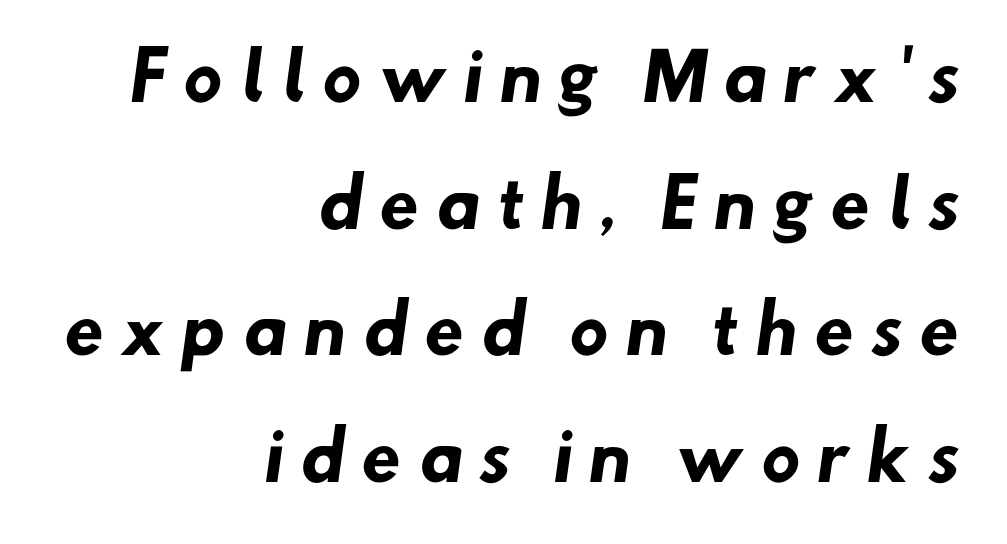
As a designer I'd log this as weight 700, bold. Here the glyphs are tracked loosely, breaking word shapes into spaced letters. Letters rest on an invisible, unmarked baseline. In terms of leading, this rendering errs on the spacious side. Line ends are locked; line starts wander.
